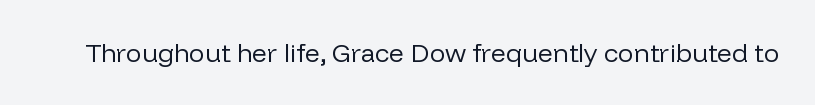
Q: Is the text bold? A: No.
Q: Is the text italic (slanted)? A: No, it is upright.
Q: Is the text underlined? A: No.
Q: Is the spacing between letters normal or unusually wide? A: Normal.
